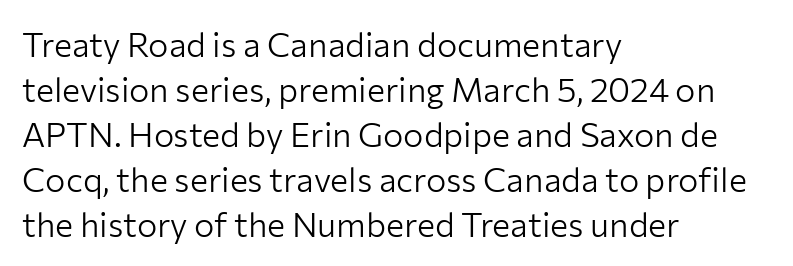
The space beneath each line is pristine and unruled. Note the varied advance widths — an 'i' is clearly narrower than an 'm'. Letter spacing: default. Evenly set lines give the paragraph a standard silhouette. A classic flush-left, rag-right setting is used for this passage. The passage shown is not bold in any degree.
